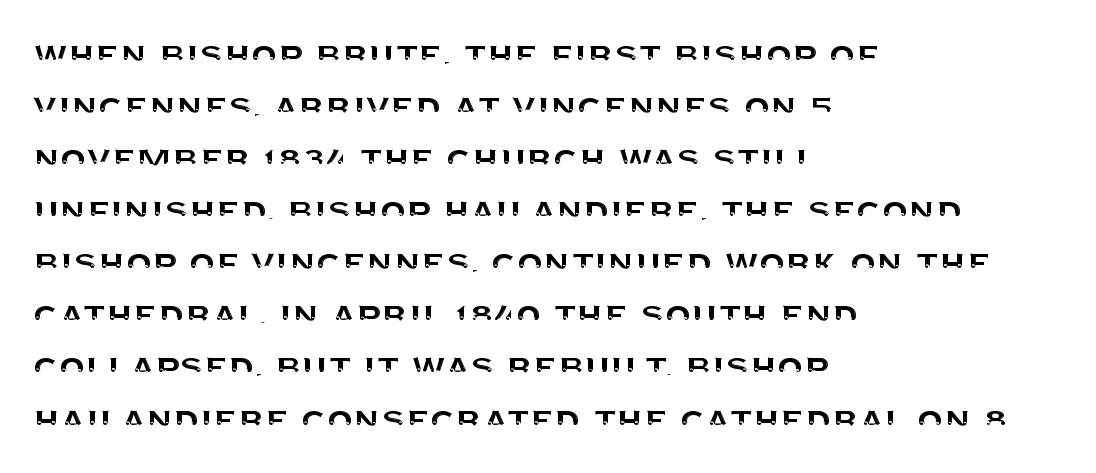
Unlike a traditional serif, this face leaves its strokes unadorned. Layout note: lines flush left. Default kerning and tracking; the words read as compact shapes. Type without underlining. Proportional: the letters do not fall into vertical columns. In terms of posture, this sample is upright.
